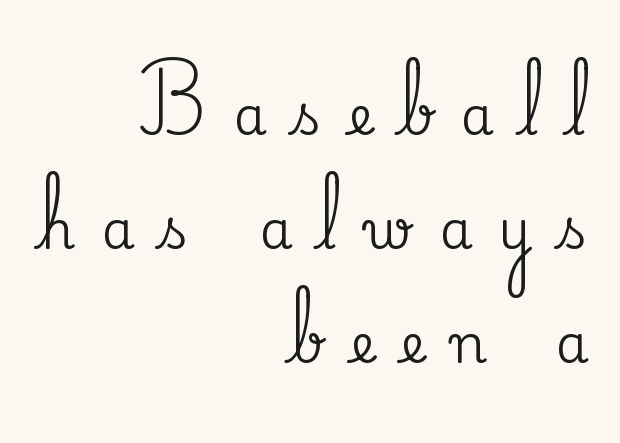
Italic? Not at all — the glyphs are vertical. Is the block centered? No — it sits flush against the right margin. The passage shown is typed in a proportional face where columns would drift. Rows of type keep a wide berth in the vertical direction. The passage shown has open, widely tracked lettering throughout. Clear beneath every line of the passage.
